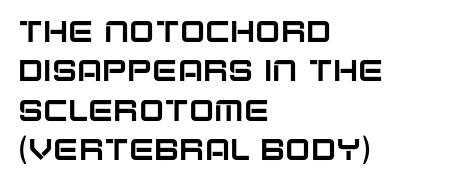
{"serif": "no", "italic": "no", "width": "normal", "stroke_contrast": "low", "x_height": "large", "monospaced": "no", "underline": "no", "align": "left", "line_spacing": "normal", "line_spacing_ratio": 1.31, "letter_spacing": "normal", "letter_spacing_em": 0.0, "glyph_px": 30}
